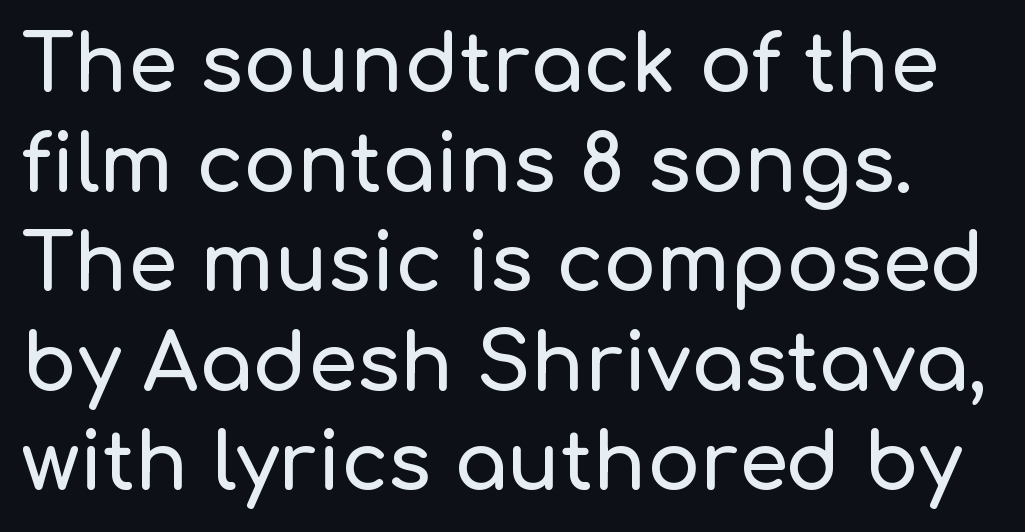
Q: Is the text italic (slanted)? A: No, it is upright.
Q: Is the typeface a serif or a sans-serif typeface? A: Sans-serif.
Q: Is the text underlined? A: No.
Q: Is the spacing between letters normal or unusually wide? A: Normal.
Q: Is the spacing between lines tight, normal or loose? A: Normal.
Q: Width (condensed, normal, or wide)? A: Normal.
Q: Stroke contrast? A: Low.
Q: x-height? A: Medium.
Q: Monospaced? A: No.
